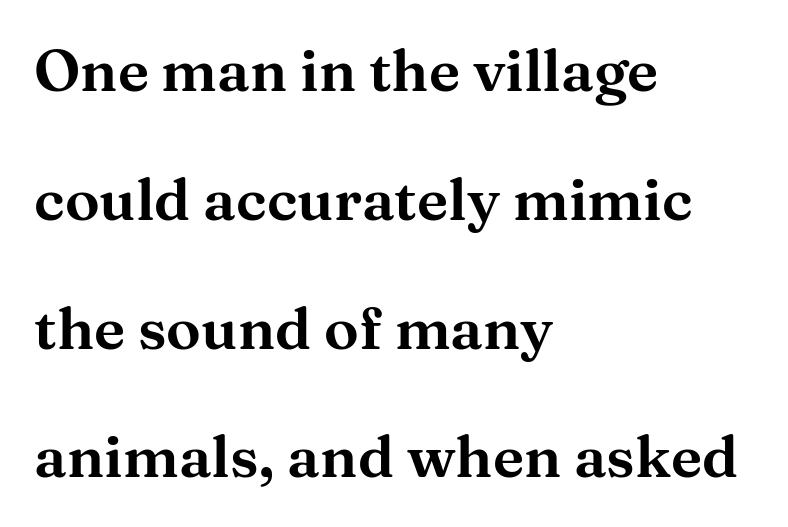
Look at the bottom of the vertical strokes: they flare into serifs here. If you measured baseline to baseline, you'd find a long distance. A classic flush-left, rag-right setting is used for this passage. The rendering uses natural spacing where letterforms have individual widths.
